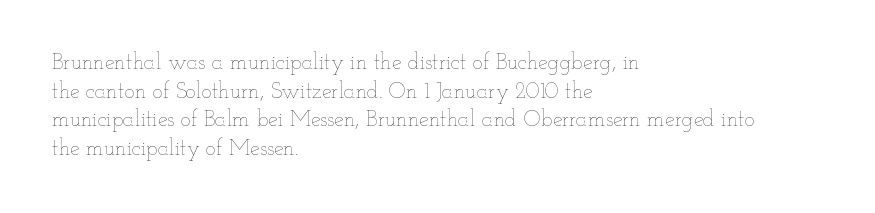
{"italic": "no", "bold": "no", "underline": "no", "align": "left", "line_spacing": "normal", "line_spacing_ratio": 1.3, "letter_spacing": "normal", "letter_spacing_em": 0.0, "glyph_px": 22}
